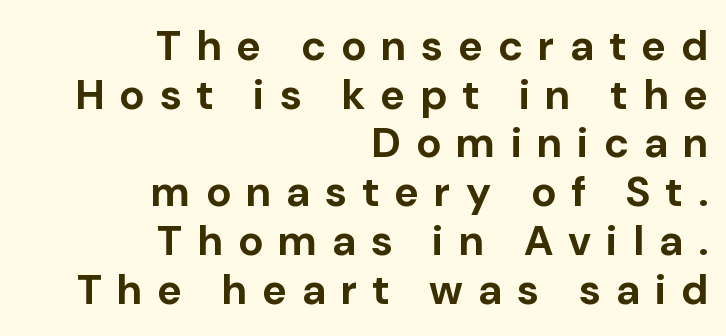
The image shows 42 px bold sans-serif type, upright; set right-aligned, line spacing 1.16x, unusually wide letter spacing (+0.36 em), not underlined; low stroke contrast and a medium x-height.
